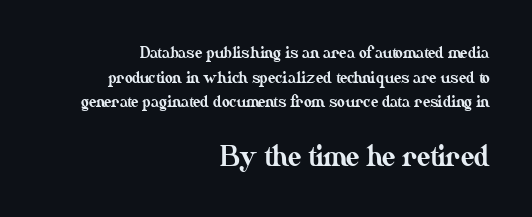
{"italic": "no", "underline": "no", "align": "right", "line_spacing": "normal", "line_spacing_ratio": 1.65, "letter_spacing": "normal", "letter_spacing_em": 0.0, "larger_block": "second", "size_ratio": 1.8, "glyph_px": 27}
